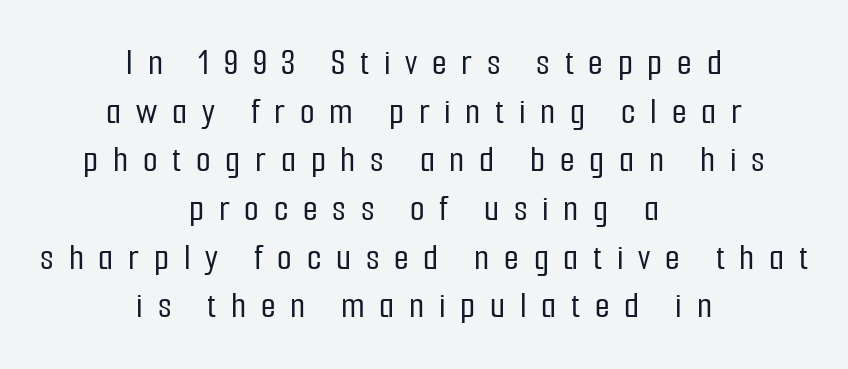
Words float on clear page, feet unadorned. The type is letterspaced generously, with wide tracking. Is this a fixed-width face? No — the glyphs have proportional, varying widths. A typesetter would mark this as roman, not italic. Visually the block forms a symmetrical silhouette, jagged on both flanks. The vertical gap from one line to the next is medium.
